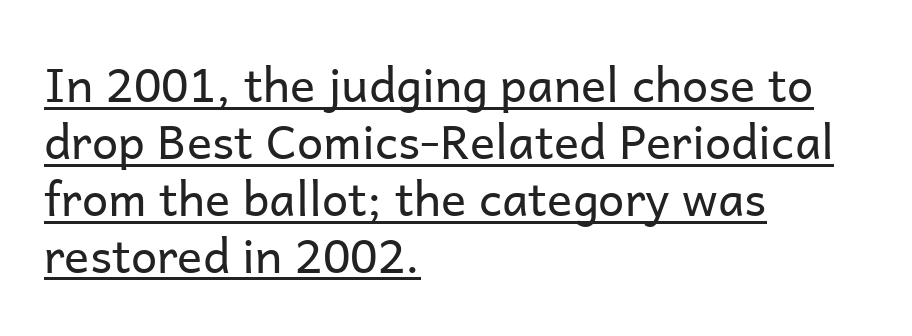
Letter spacing: default. The cut favours lightness, reaching ordinary text weight at its darkest. Do the characters align in a grid? No, the font is proportional. Nope, not italic — everything's standing straight.
